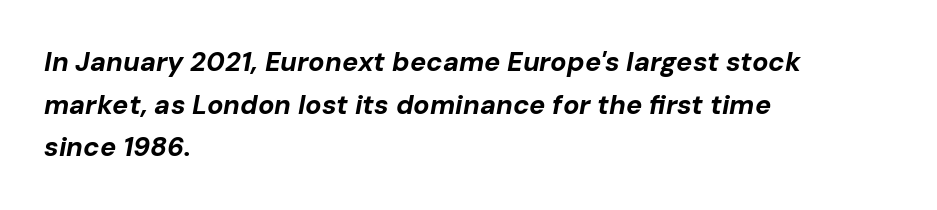
{"italic": "yes", "lean": "right", "slant_degrees": 10, "bold": "yes", "underline": "no", "align": "left", "line_spacing": "normal", "line_spacing_ratio": 1.58, "letter_spacing": "normal", "letter_spacing_em": 0.0, "glyph_px": 27}
